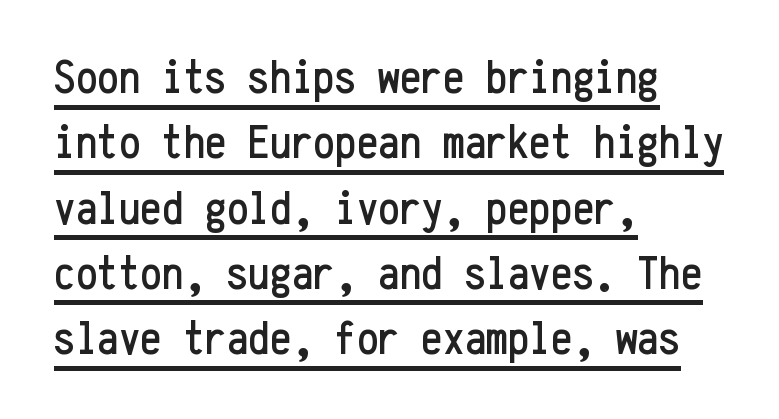
Each new line begins a customary step beneath the previous one. Letterform terminals end flat and unadorned throughout the passage. Rendered with straight, roman letterforms. The rendering uses typewriter-style spacing with identical character cells. The compositor pushed each line to the left boundary. Has an underline been added? It has.
